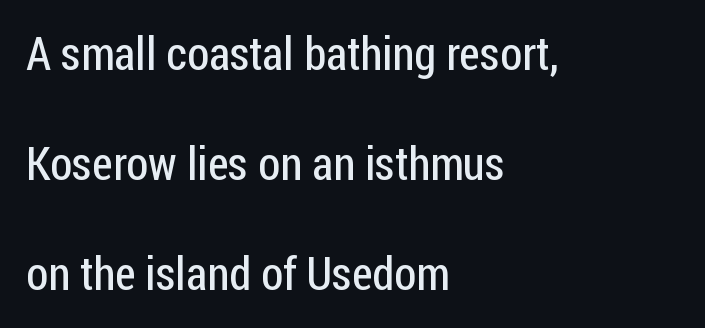
The image shows 47 px regular-weight, condensed sans-serif type, upright; set left-aligned, loose line spacing (2.34x), normal letter spacing, not underlined; low stroke contrast and a medium x-height.
